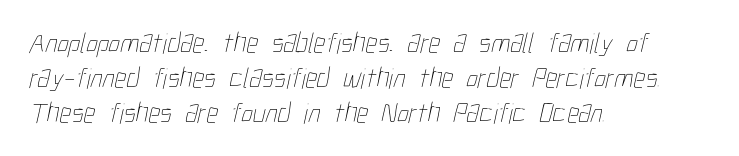
The image shows 29 px thin, condensed type; set left-aligned, line spacing 1.2x, normal letter spacing, not underlined; low stroke contrast and a medium x-height.
